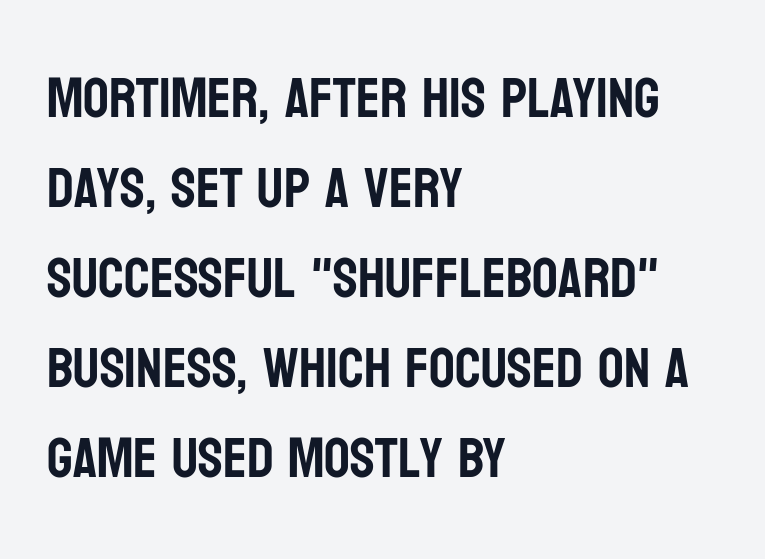
Q: Is the text italic (slanted)? A: No, it is upright.
Q: Is the typeface a serif or a sans-serif typeface? A: Sans-serif.
Q: Is the text underlined? A: No.
Q: How is the paragraph aligned? A: Left-aligned.
Q: Is the spacing between letters normal or unusually wide? A: Normal.
Q: Is the spacing between lines tight, normal or loose? A: Normal.
Q: Width (condensed, normal, or wide)? A: Condensed.
Q: Stroke contrast? A: Low.
Q: x-height? A: Large.
Q: Monospaced? A: No.
